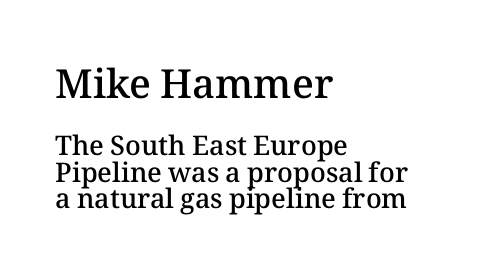
The image shows 40 px semibold type, upright; set left-aligned, tight line spacing (0.98x), normal letter spacing, not underlined; the first (top) block is 1.48x larger; medium stroke contrast and a medium x-height.
